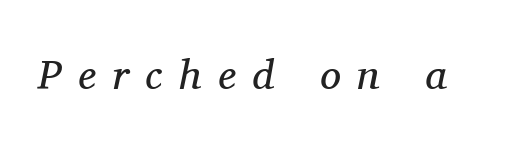
{"serif": "yes", "italic": "yes", "lean": "right", "slant_degrees": 11, "bold": "no", "weight": "regular", "width": "normal", "stroke_contrast": "medium", "x_height": "medium", "monospaced": "no", "underline": "no", "letter_spacing": "wide", "letter_spacing_em": 0.39, "glyph_px": 42}
